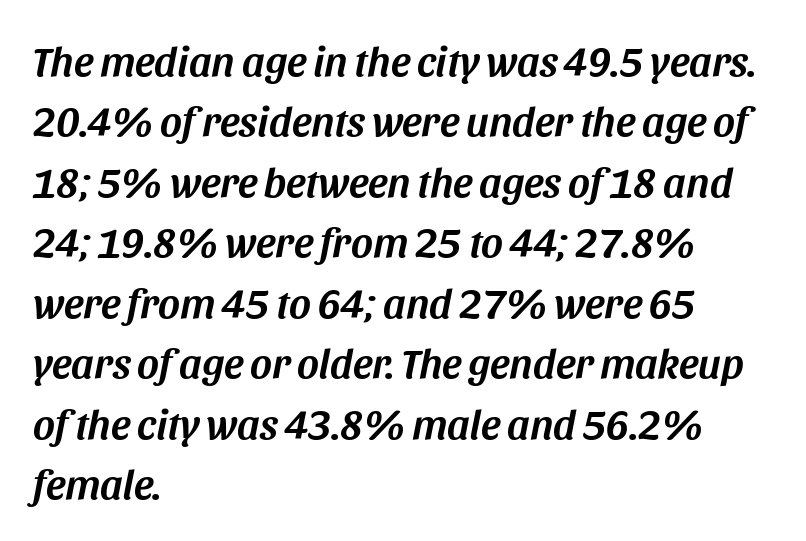
Q: Is the text italic (slanted)? A: Yes, it leans right by about 11 degrees.
Q: Is the text underlined? A: No.
Q: How is the paragraph aligned? A: Left-aligned.
Q: Is the spacing between letters normal or unusually wide? A: Normal.
Q: Is the spacing between lines tight, normal or loose? A: Normal.
Q: Width (condensed, normal, or wide)? A: Normal.
Q: Stroke contrast? A: Medium.
Q: x-height? A: Large.
Q: Monospaced? A: No.
